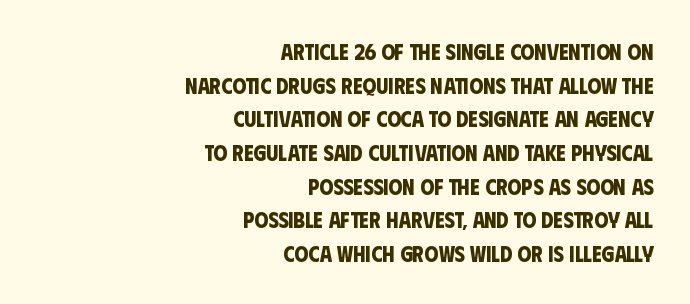
{"bold": "yes", "underline": "no", "align": "right", "line_spacing": "normal", "line_spacing_ratio": 1.53, "letter_spacing": "normal", "letter_spacing_em": 0.0, "glyph_px": 22}
